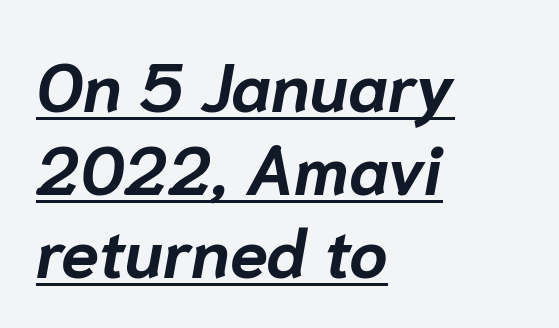
{"italic": "yes", "lean": "right", "slant_degrees": 10, "bold": "yes", "weight": "bold", "width": "normal", "stroke_contrast": "low", "x_height": "medium", "monospaced": "no", "underline": "yes", "align": "left", "line_spacing_ratio": 1.22, "letter_spacing": "normal", "letter_spacing_em": 0.0, "glyph_px": 68}
